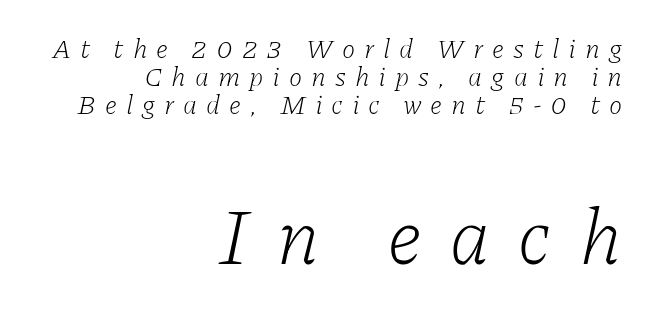
The image shows 80 px light serif type, italic (leaning right); set right-aligned, tight line spacing (1.03x), unusually wide letter spacing (+0.33 em), not underlined; the second (bottom) block is 2.96x larger; low stroke contrast and a medium x-height.
